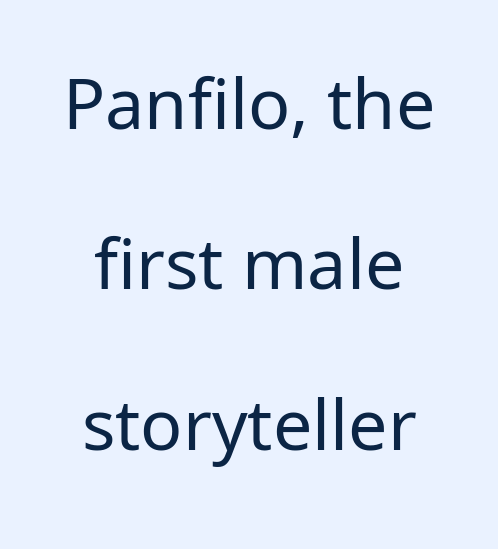
The image shows 70 px regular-weight sans-serif type, upright; set loose line spacing (2.29x), normal letter spacing, not underlined; low stroke contrast and a medium x-height.
